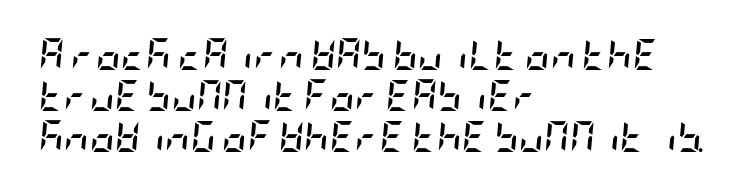
Q: Is the text bold? A: Yes.
Q: Is the text italic (slanted)? A: Yes, it leans right by about 5 degrees.
Q: Is the text underlined? A: No.
Q: How is the paragraph aligned? A: Left-aligned.
Q: Is the spacing between letters normal or unusually wide? A: Normal.
Q: Is the spacing between lines tight, normal or loose? A: Normal.
Q: Width (condensed, normal, or wide)? A: Condensed.
Q: Stroke contrast? A: Low.
Q: x-height? A: Large.
